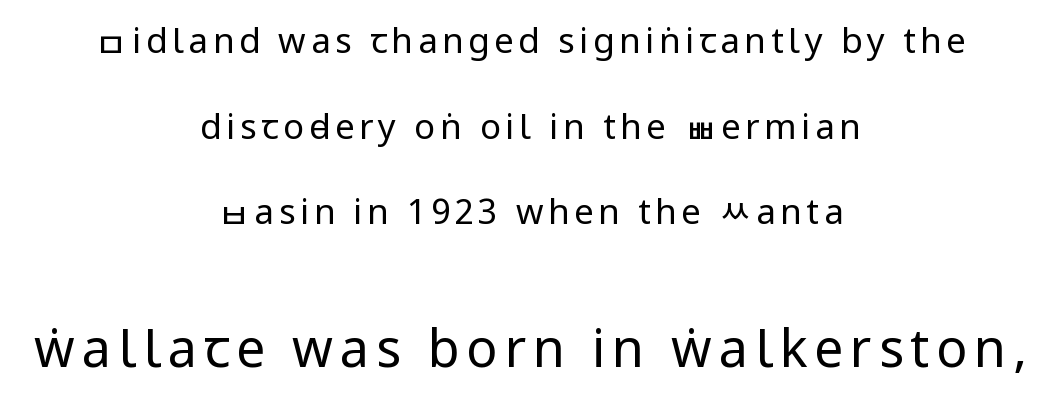
Q: Is the text bold? A: No.
Q: Is the text italic (slanted)? A: No, it is upright.
Q: Is the typeface a serif or a sans-serif typeface? A: Sans-serif.
Q: Is the text underlined? A: No.
Q: How is the paragraph aligned? A: Centered.
Q: Is the spacing between lines tight, normal or loose? A: Loose.
Q: Which block of text is set in a larger size, the first (top) or the second (bottom)? A: The second (bottom) one.
Q: Width (condensed, normal, or wide)? A: Condensed.
Q: Stroke contrast? A: Low.
Q: x-height? A: Large.
Q: Monospaced? A: No.
